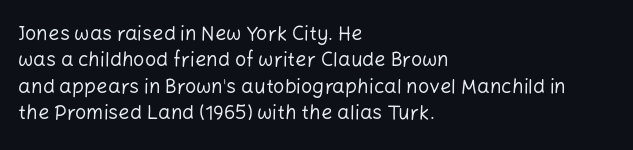
{"italic": "no", "bold": "no", "underline": "no", "align": "left", "line_spacing": "normal", "line_spacing_ratio": 1.32, "letter_spacing": "normal", "letter_spacing_em": 0.0, "glyph_px": 20}
